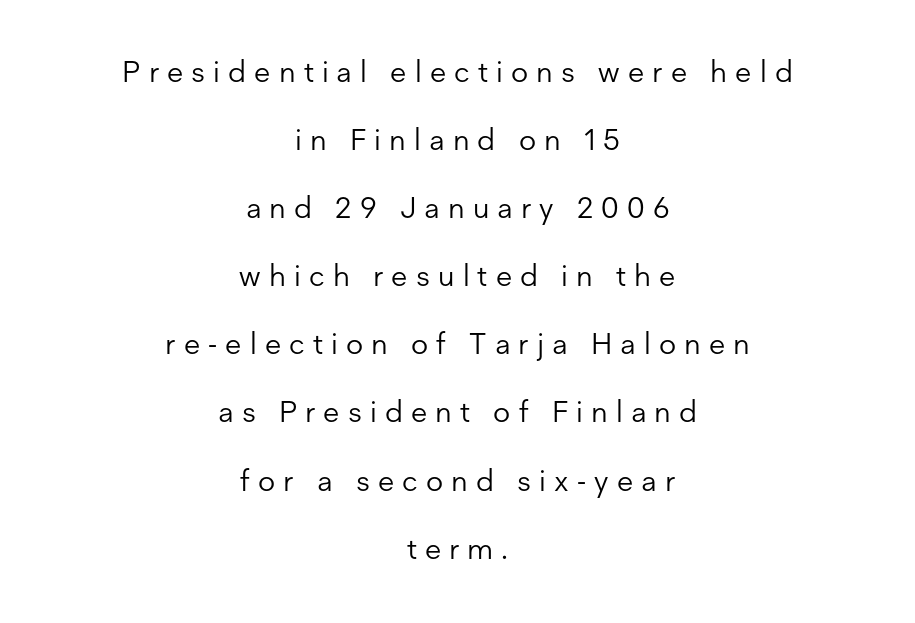
{"serif": "no", "italic": "no", "bold": "no", "weight": "light", "width": "normal", "stroke_contrast": "low", "x_height": "medium", "monospaced": "no", "underline": "no", "align": "center", "line_spacing": "loose", "line_spacing_ratio": 2.27, "letter_spacing": "wide", "letter_spacing_em": 0.27, "glyph_px": 30}
